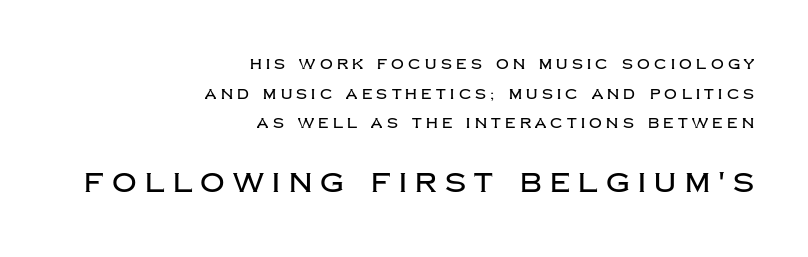
The image shows 27 px text type, upright; set right-aligned, loose line spacing (2.11x), unusually wide letter spacing (+0.31 em), not underlined; the second (bottom) block is 1.93x larger.
